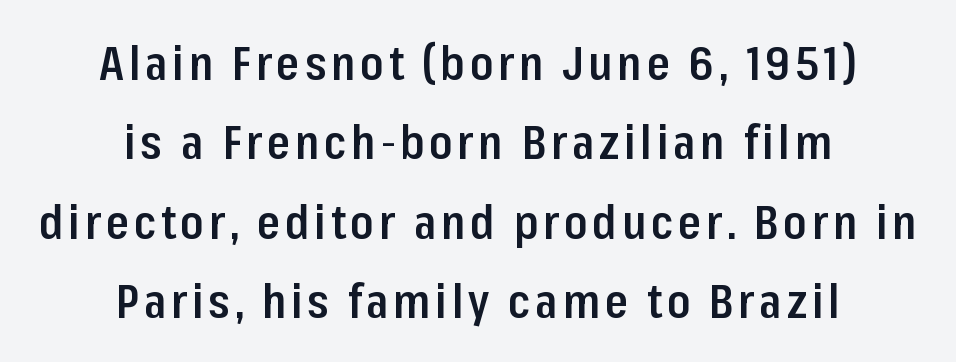
The image shows 47 px semibold, condensed sans-serif type, upright; set centered, normal line spacing (1.69x), not underlined; low stroke contrast and a medium x-height.
